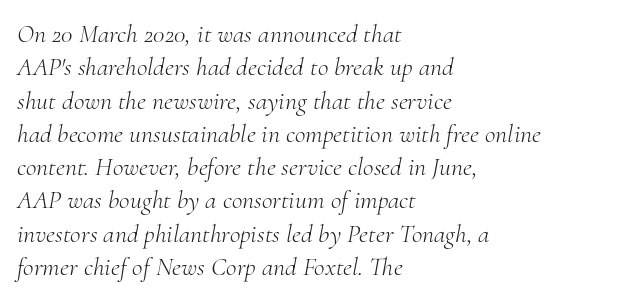
Decoration check: the copy has no underline. Regular leading. Leftover space on each line is placed entirely after the last word. Standard letterfit; no display-style spreading of the glyphs. The axis of the letterforms is tilted away from vertical.
